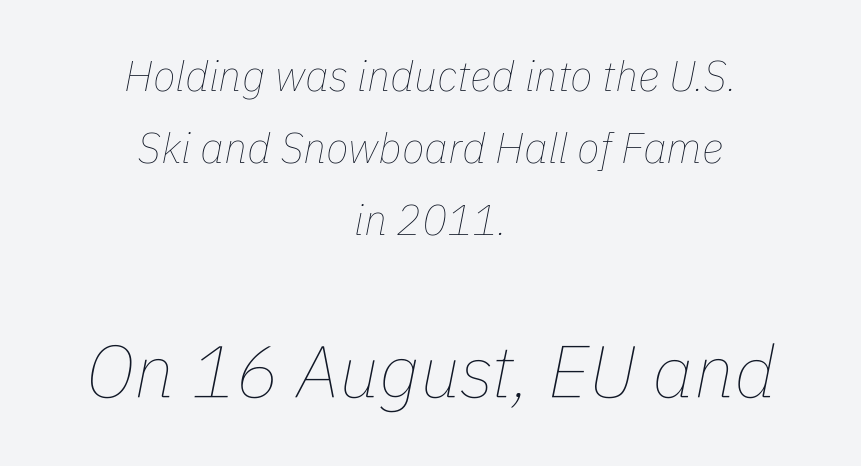
Q: Is the text bold? A: No.
Q: Is the text italic (slanted)? A: Yes, it leans right by about 11 degrees.
Q: Is the text underlined? A: No.
Q: How is the paragraph aligned? A: Centered.
Q: Is the spacing between letters normal or unusually wide? A: Normal.
Q: Which block of text is set in a larger size, the first (top) or the second (bottom)? A: The second (bottom) one.
Q: Width (condensed, normal, or wide)? A: Normal.
Q: Stroke contrast? A: Low.
Q: x-height? A: Medium.
Q: Monospaced? A: No.
